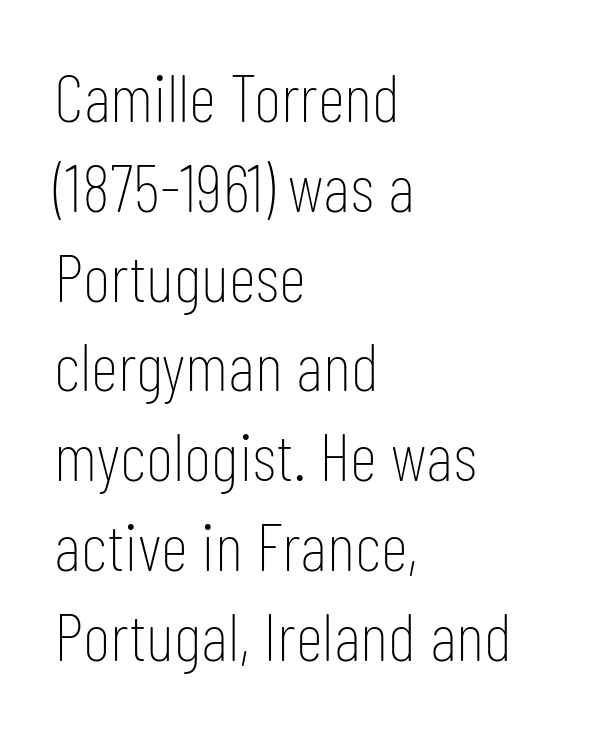
Normally led — the rows are evenly, conventionally spaced. Stroke thickness stays within the range of a standard reading face or lighter. If you drew a line through each stem, it would be perfectly vertical. Which margin do the lines hug? The left one — the right edge is uneven. A bare baseline throughout the passage.
